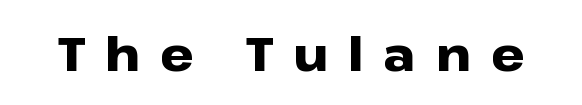
{"serif": "no", "italic": "no", "bold": "yes", "weight": "heavy", "width": "wide", "stroke_contrast": "low", "x_height": "medium", "monospaced": "no", "underline": "no", "letter_spacing": "wide", "letter_spacing_em": 0.43, "glyph_px": 47}
